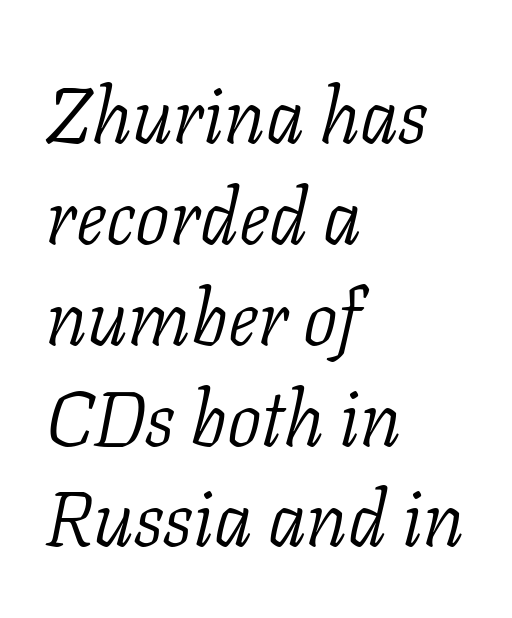
The image shows 77 px light serif type, italic (leaning right); set left-aligned, normal line spacing (1.31x), normal letter spacing, not underlined; low stroke contrast and a medium x-height.
